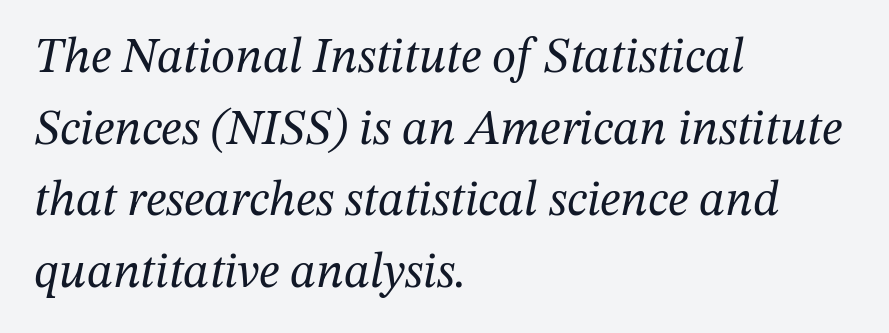
The image shows 49 px regular-weight serif type, italic (leaning right); set left-aligned, normal line spacing (1.46x), normal letter spacing, not underlined; medium stroke contrast and a medium x-height.
